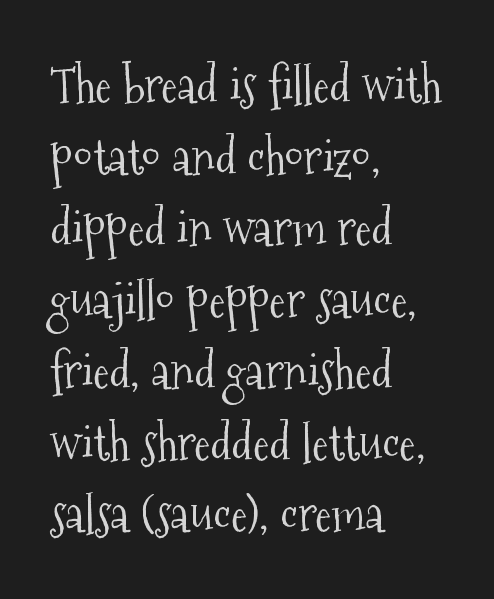
A typesetter would call this leading conventional body-copy spacing. Proportional: the letters do not fall into vertical columns. The text was rendered using a seriffed face with decorative stroke endings. These lines are set flush left with a ragged right edge.
